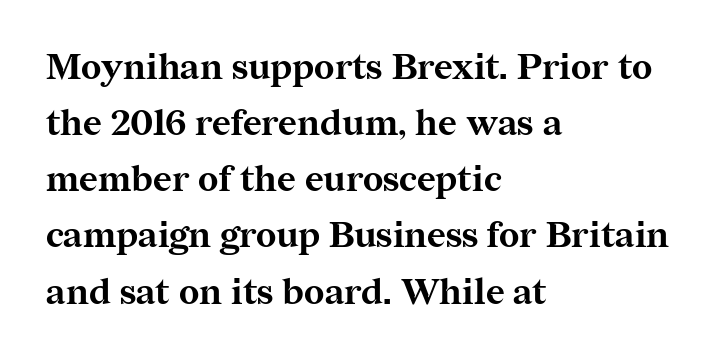
Underlining? Definitely not there. Between one letter and the next there's only the usual sliver of space. One glance says typical: line gaps are just what's usual. Quick note: not italic, upright. The rag falls on the right side of this text block.
